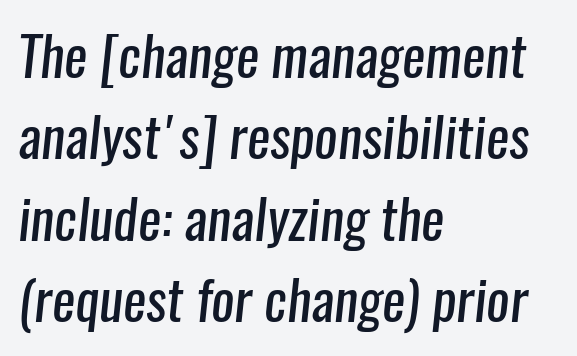
{"serif": "no", "bold": "no", "weight": "regular", "width": "condensed", "stroke_contrast": "low", "x_height": "medium", "monospaced": "no", "underline": "no", "align": "left", "line_spacing": "normal", "line_spacing_ratio": 1.48, "letter_spacing": "normal", "letter_spacing_em": 0.0, "glyph_px": 55}
